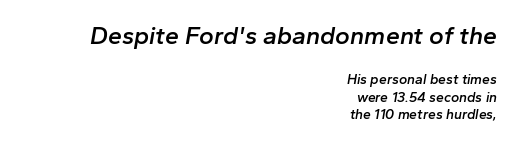
Q: Is the text bold? A: Semi-bold.
Q: Is the text italic (slanted)? A: Yes, it leans right by about 10 degrees.
Q: Is the text underlined? A: No.
Q: How is the paragraph aligned? A: Right-aligned.
Q: Is the spacing between letters normal or unusually wide? A: Normal.
Q: Which block of text is set in a larger size, the first (top) or the second (bottom)? A: The first (top) one.
